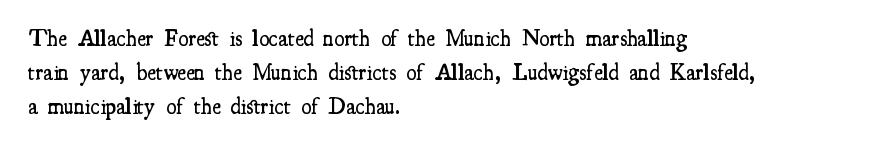
{"italic": "no", "bold": "semi", "underline": "no", "align": "left", "line_spacing": "normal", "line_spacing_ratio": 1.48, "letter_spacing": "normal", "letter_spacing_em": 0.0, "glyph_px": 23}
